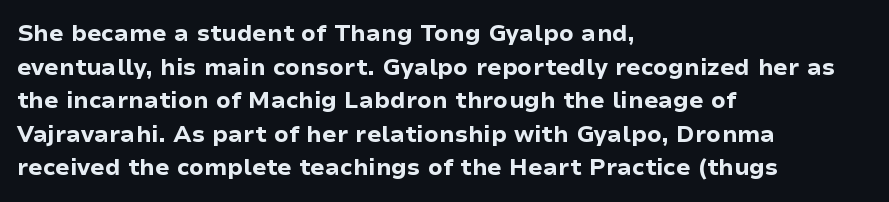
Q: Is the text bold? A: Yes.
Q: Is the text italic (slanted)? A: No, it is upright.
Q: Is the text underlined? A: No.
Q: How is the paragraph aligned? A: Left-aligned.
Q: Is the spacing between letters normal or unusually wide? A: Normal.
Q: Is the spacing between lines tight, normal or loose? A: Normal.
